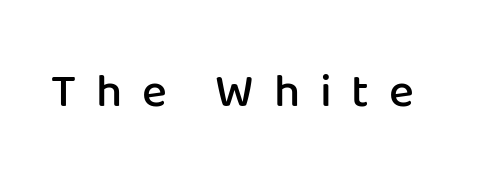
This rendering widens character spacing well past its baseline value. The glyphs are unaccompanied by any horizontal stroke below them. A typesetter would call this proportional, since set widths differ per character. You can tell from the bare stems that sans-serif type was used. The lettering stays uniformly vertical, giving the passage a roman look. In terms of weight, the rendering is demibold, just under bold.
